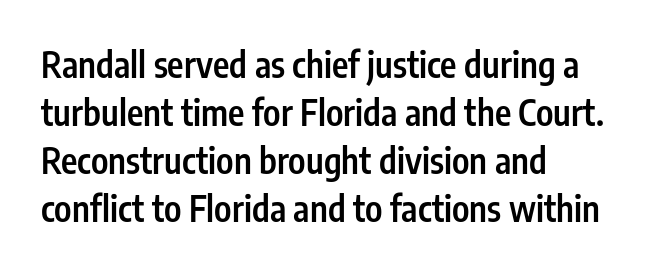
{"serif": "no", "italic": "no", "bold": "semi", "weight": "semibold", "width": "condensed", "stroke_contrast": "low", "x_height": "medium", "monospaced": "no", "underline": "no", "align": "left", "line_spacing": "normal", "line_spacing_ratio": 1.37, "letter_spacing": "normal", "letter_spacing_em": 0.0, "glyph_px": 35}
